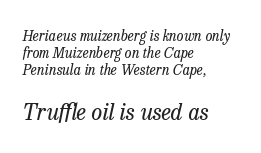
Think standard paragraph weight, or any step lighter than that. Rule under the text: the space is simply empty. Yep, that's italic — everything's leaning. Compared with typical body copy, the letter spacing here is the same. A student would notice the bottom passage is typeset larger than what precedes it. Does the copy run flush right? No — it runs flush left.
